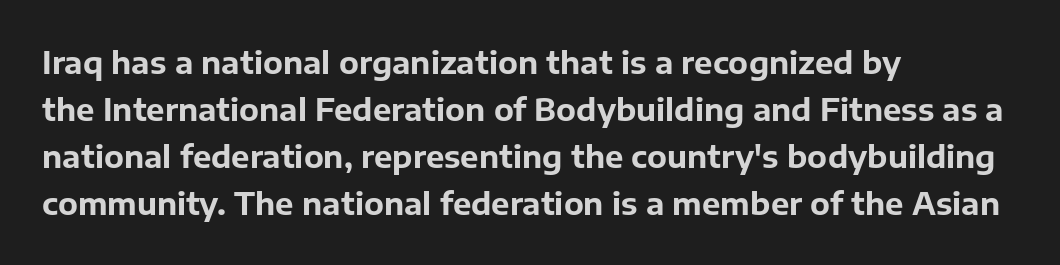
{"serif": "no", "italic": "no", "bold": "yes", "weight": "bold", "width": "normal", "stroke_contrast": "low", "x_height": "medium", "monospaced": "no", "underline": "no", "align": "left", "line_spacing": "normal", "line_spacing_ratio": 1.52, "letter_spacing": "normal", "letter_spacing_em": 0.0, "glyph_px": 31}
